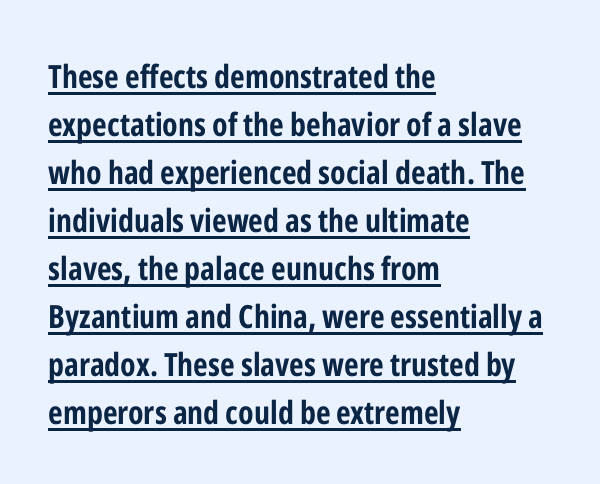
The image shows 32 px bold, condensed sans-serif type, upright; set left-aligned, normal line spacing (1.5x), normal letter spacing, underlined; low stroke contrast and a medium x-height.
